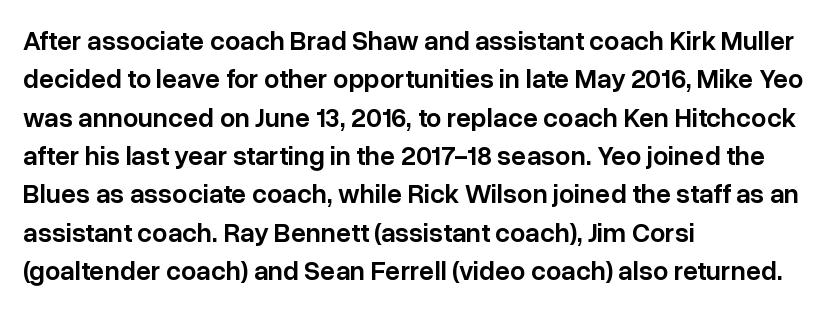
Q: Is the text bold? A: Semi-bold.
Q: Is the text italic (slanted)? A: No, it is upright.
Q: Is the text underlined? A: No.
Q: How is the paragraph aligned? A: Left-aligned.
Q: Is the spacing between letters normal or unusually wide? A: Normal.
Q: Is the spacing between lines tight, normal or loose? A: Normal.
